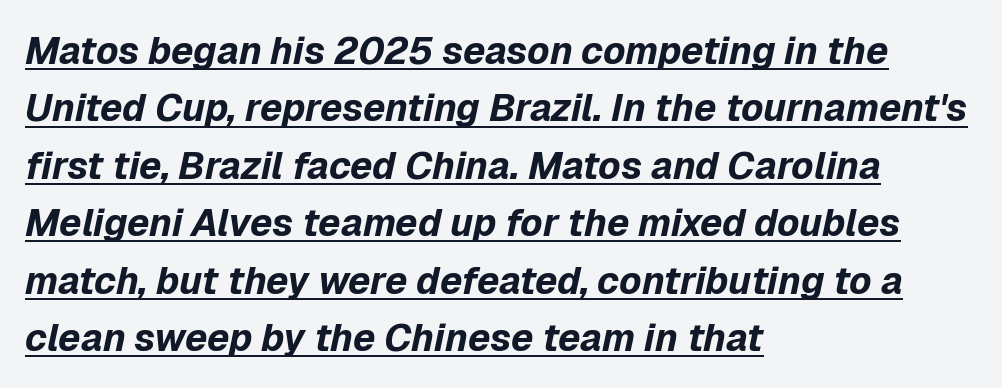
The image shows 38 px bold type, italic (leaning right); set left-aligned, normal line spacing (1.51x), normal letter spacing, underlined; low stroke contrast and a medium x-height.
